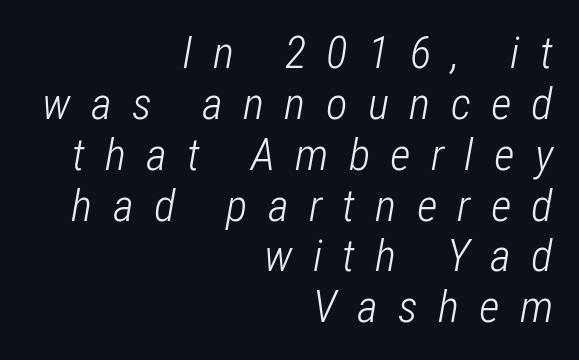
{"italic": "yes", "lean": "right", "slant_degrees": 12, "bold": "no", "weight": "light", "width": "condensed", "stroke_contrast": "low", "x_height": "medium", "monospaced": "no", "underline": "no", "align": "right", "line_spacing": "tight", "line_spacing_ratio": 1.13, "letter_spacing": "wide", "letter_spacing_em": 0.45, "glyph_px": 45}
